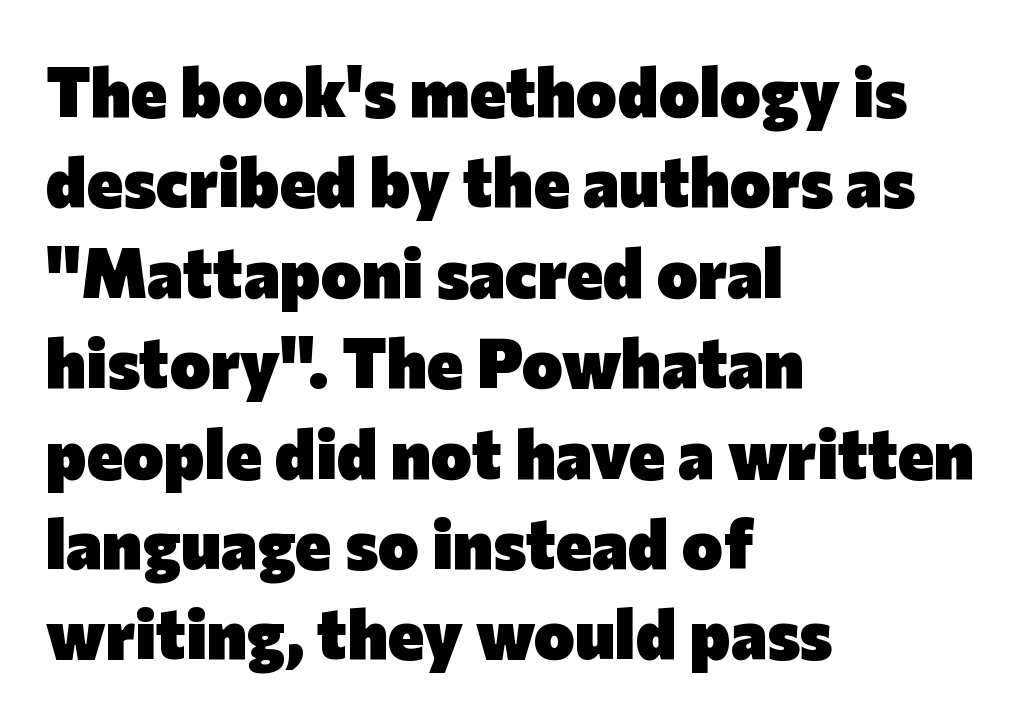
{"serif": "no", "italic": "no", "bold": "yes", "weight": "heavy", "width": "normal", "stroke_contrast": "low", "x_height": "medium", "monospaced": "no", "underline": "no", "align": "left", "line_spacing": "normal", "line_spacing_ratio": 1.31, "letter_spacing": "normal", "letter_spacing_em": 0.0, "glyph_px": 69}
